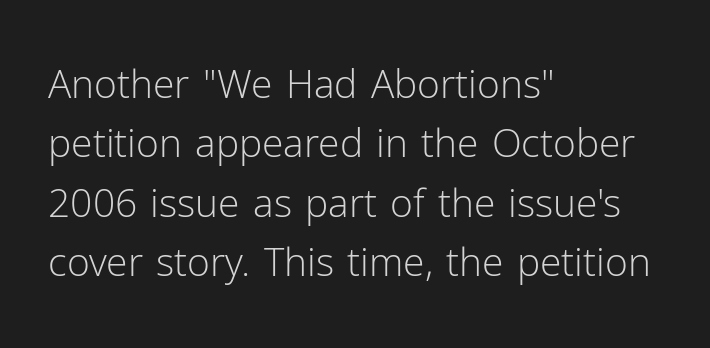
Q: Is the text bold? A: No.
Q: Is the text italic (slanted)? A: No, it is upright.
Q: Is the typeface a serif or a sans-serif typeface? A: Sans-serif.
Q: Is the text underlined? A: No.
Q: How is the paragraph aligned? A: Left-aligned.
Q: Is the spacing between letters normal or unusually wide? A: Normal.
Q: Is the spacing between lines tight, normal or loose? A: Normal.
Q: Width (condensed, normal, or wide)? A: Normal.
Q: Stroke contrast? A: Low.
Q: x-height? A: Medium.
Q: Monospaced? A: No.
